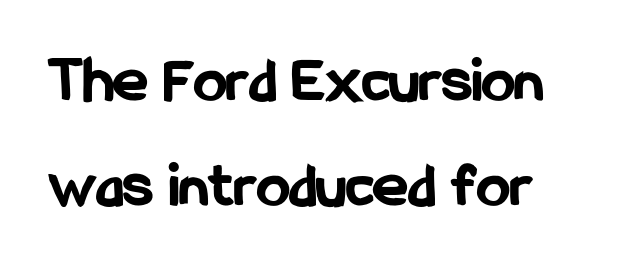
Q: Is the text bold? A: Yes.
Q: Is the text italic (slanted)? A: No, it is upright.
Q: Is the typeface a serif or a sans-serif typeface? A: Sans-serif.
Q: Is the text underlined? A: No.
Q: Is the spacing between letters normal or unusually wide? A: Normal.
Q: Is the spacing between lines tight, normal or loose? A: Normal.
Q: Width (condensed, normal, or wide)? A: Condensed.
Q: Stroke contrast? A: Low.
Q: x-height? A: Medium.
Q: Monospaced? A: No.
